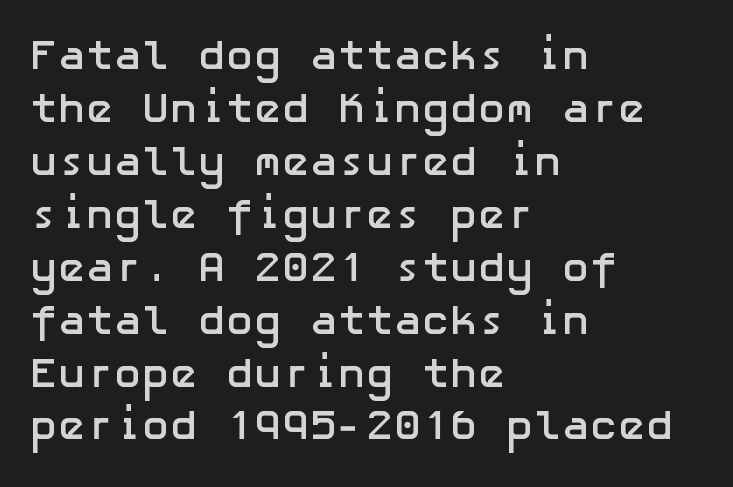
{"serif": "no", "italic": "no", "bold": "yes", "weight": "semibold", "width": "normal", "stroke_contrast": "low", "x_height": "medium", "underline": "no", "align": "left", "line_spacing": "normal", "line_spacing_ratio": 1.26, "letter_spacing": "normal", "letter_spacing_em": 0.0, "glyph_px": 42}
